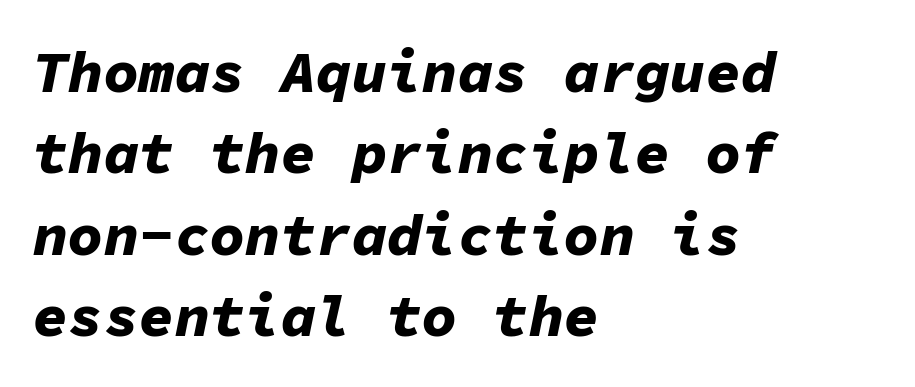
The image shows 59 px bold type, italic (leaning right), monospaced; set left-aligned, normal line spacing (1.38x), normal letter spacing, not underlined; low stroke contrast and a medium x-height.
